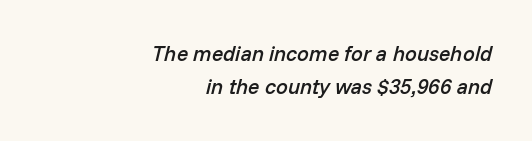
{"italic": "yes", "lean": "right", "slant_degrees": 14, "bold": "semi", "underline": "no", "align": "right", "line_spacing": "normal", "line_spacing_ratio": 1.59, "letter_spacing": "normal", "letter_spacing_em": 0.0, "glyph_px": 21}
